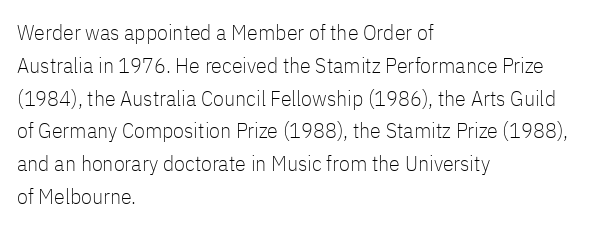
Descender tails drop into unmarked territory. Vertically, the passage feels balanced, rows spaced as you'd expect. The typesetter chose a ragged-right arrangement here. The typography opts for an upright posture over an oblique one. The rendering keeps characters at their native spacing. Stroke mass is kept to a normal reading level or below.
